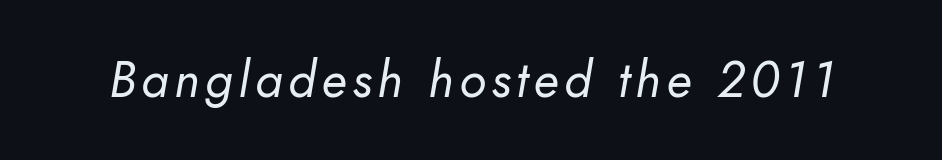
{"italic": "yes", "lean": "right", "slant_degrees": 10, "bold": "no", "weight": "regular", "width": "normal", "stroke_contrast": "low", "x_height": "small", "monospaced": "no", "underline": "no", "glyph_px": 50}
